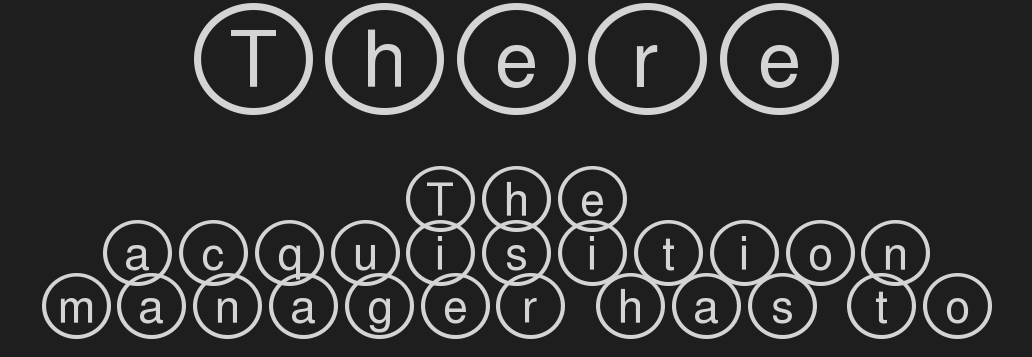
{"italic": "no", "width": "wide", "x_height": "large", "underline": "no", "align": "center", "line_spacing_ratio": 1.19, "larger_block": "first", "size_ratio": 1.73, "glyph_px": 78}
